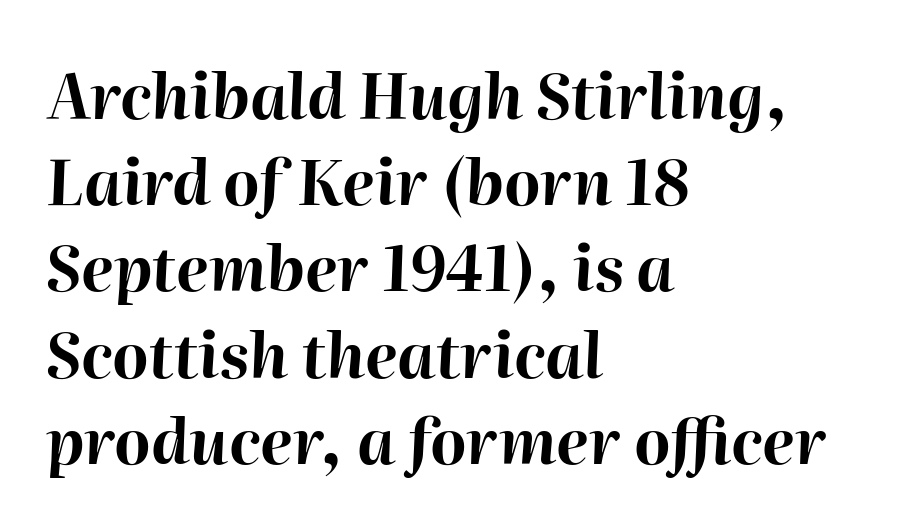
Q: Is the text bold? A: Yes.
Q: Is the text italic (slanted)? A: Yes, it leans right by about 2 degrees.
Q: Is the text underlined? A: No.
Q: How is the paragraph aligned? A: Left-aligned.
Q: Is the spacing between letters normal or unusually wide? A: Normal.
Q: Is the spacing between lines tight, normal or loose? A: Normal.
Q: Width (condensed, normal, or wide)? A: Normal.
Q: Stroke contrast? A: High.
Q: x-height? A: Medium.
Q: Monospaced? A: No.
